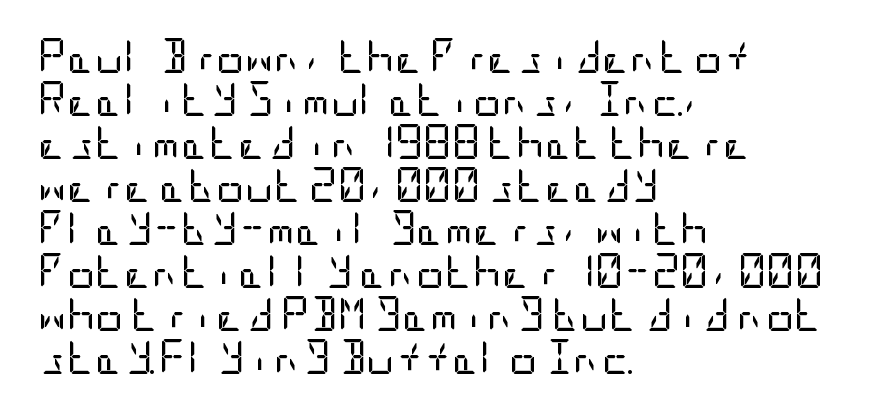
The image shows 35 px regular-weight, condensed sans-serif type, upright; set left-aligned, line spacing 1.23x, normal letter spacing, not underlined; low stroke contrast and a large x-height.
